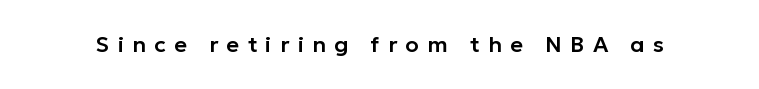
The specimen reads as upright at a glance. Characters follow at a spacing far wider than the type designer built in. The foot of each line stays bare and open.
